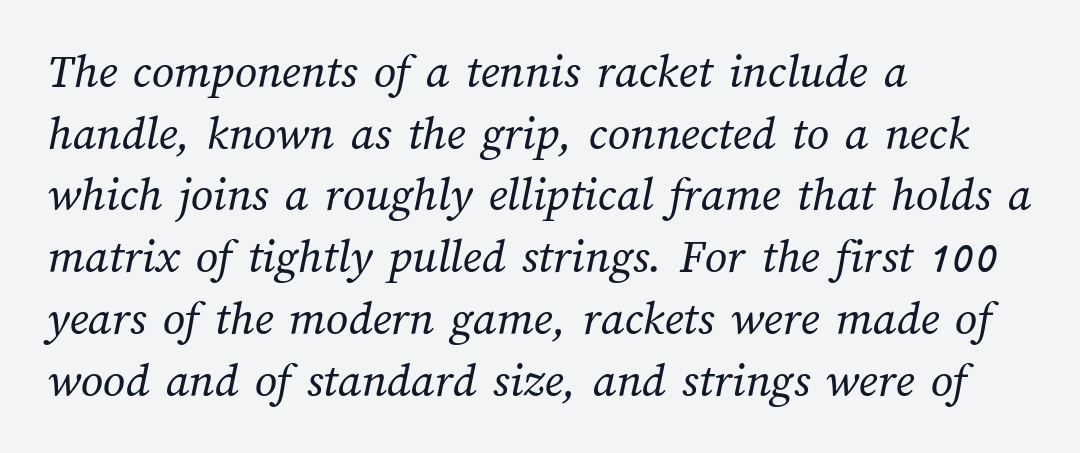
Standard letterfit; no display-style spreading of the glyphs. Stroke thickness stays within the range of a standard reading face or lighter. A student would call this left alignment; a typographer would say flush left, rag right. The zone under the glyphs is completely vacant. Leading: standard. Each letter keeps its own natural width here, so spacing adapts to shape.
